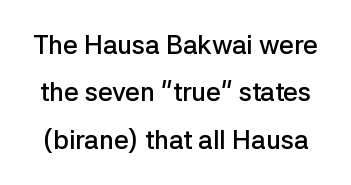
Q: Is the text bold? A: Semi-bold.
Q: Is the text italic (slanted)? A: No, it is upright.
Q: Is the text underlined? A: No.
Q: Is the spacing between letters normal or unusually wide? A: Normal.
